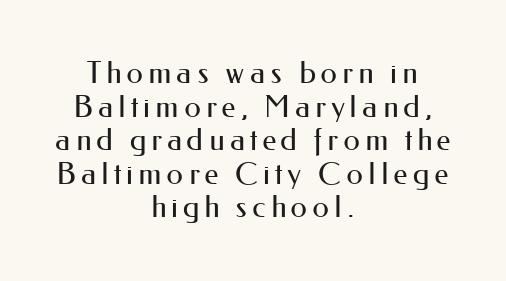
{"serif": "no", "italic": "no", "bold": "no", "weight": "regular", "width": "normal", "stroke_contrast": "medium", "x_height": "small", "monospaced": "no", "underline": "no", "align": "center", "line_spacing": "tight", "line_spacing_ratio": 1.12, "glyph_px": 30}
